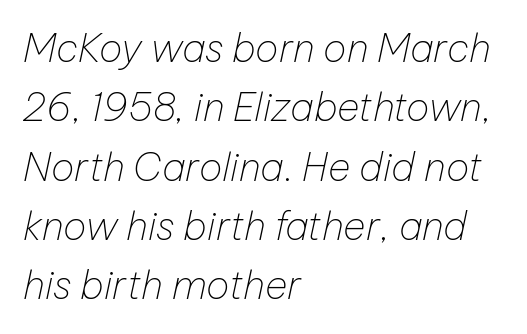
Q: Is the text bold? A: No.
Q: Is the text italic (slanted)? A: Yes, it leans right by about 12 degrees.
Q: Is the text underlined? A: No.
Q: How is the paragraph aligned? A: Left-aligned.
Q: Is the spacing between letters normal or unusually wide? A: Normal.
Q: Is the spacing between lines tight, normal or loose? A: Normal.
Q: Width (condensed, normal, or wide)? A: Normal.
Q: Stroke contrast? A: Low.
Q: x-height? A: Medium.
Q: Monospaced? A: No.
